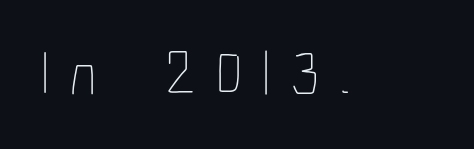
Q: Is the text bold? A: No.
Q: Is the text italic (slanted)? A: No, it is upright.
Q: Is the text underlined? A: No.
Q: Is the spacing between letters normal or unusually wide? A: Unusually wide.
Q: Width (condensed, normal, or wide)? A: Condensed.
Q: Stroke contrast? A: Low.
Q: x-height? A: Medium.
Q: Monospaced? A: No.
